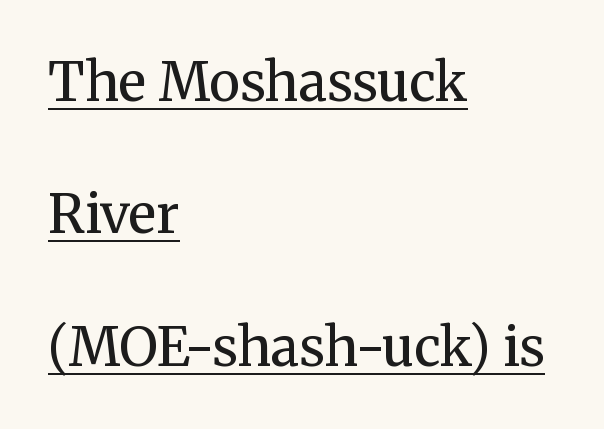
{"serif": "yes", "italic": "no", "bold": "no", "weight": "regular", "width": "normal", "stroke_contrast": "medium", "x_height": "medium", "monospaced": "no", "underline": "yes", "align": "left", "line_spacing": "loose", "line_spacing_ratio": 2.5, "letter_spacing": "normal", "letter_spacing_em": 0.0, "glyph_px": 53}
